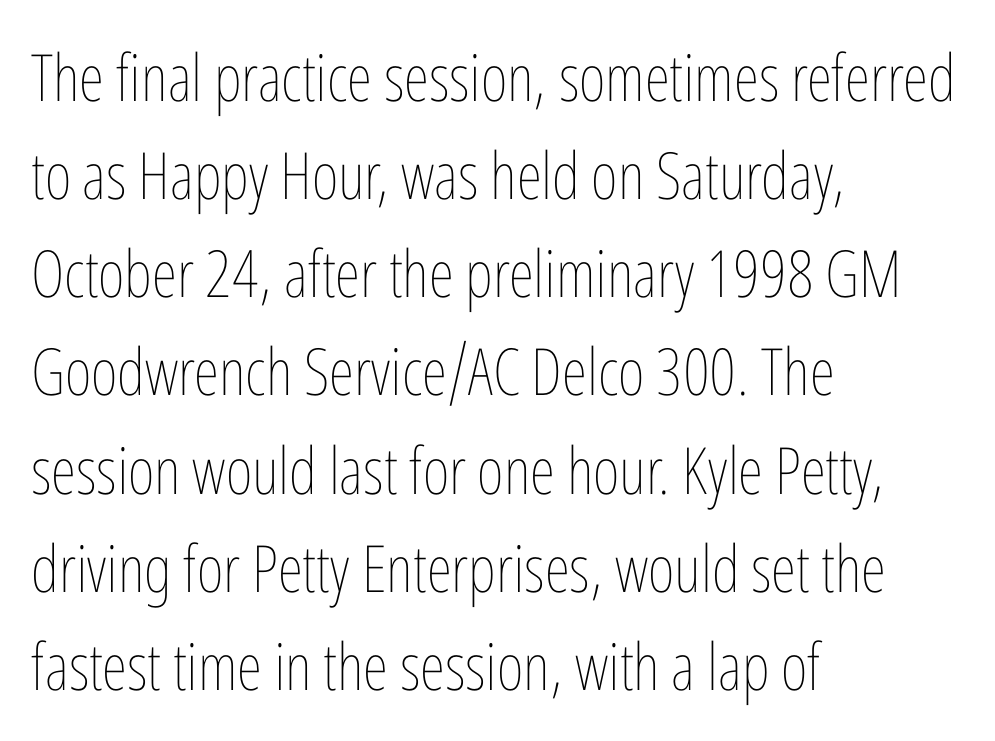
This sample uses plain, unmodified letter spacing. Posture: vertical. The rag falls on the right side of this text block. Regular leading.
